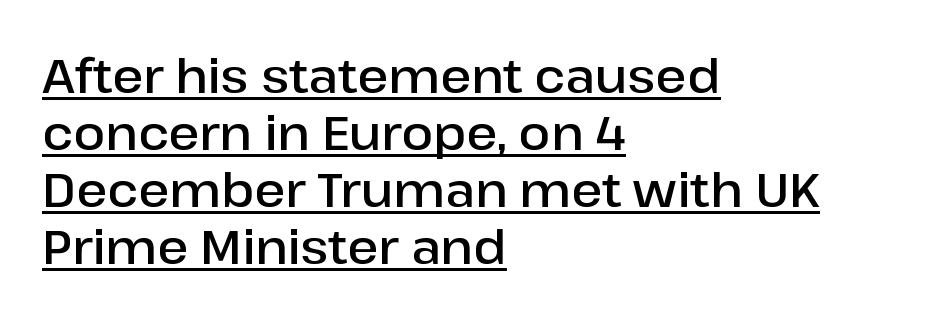
The image shows 47 px semibold sans-serif type, upright; set left-aligned, line spacing 1.21x, normal letter spacing, underlined; low stroke contrast and a medium x-height.
